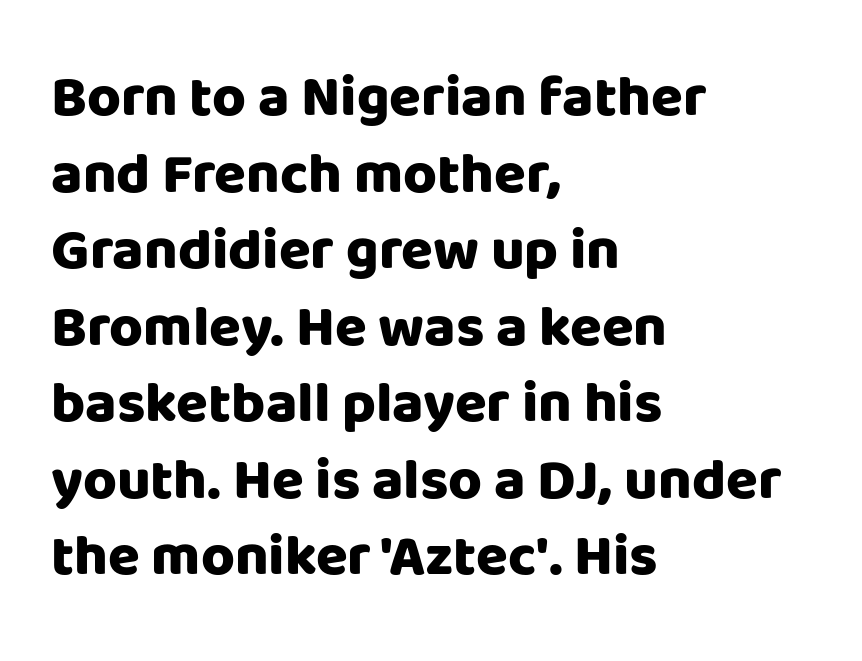
The image shows 58 px heavy sans-serif type, upright; set left-aligned, normal line spacing (1.32x), normal letter spacing, not underlined; low stroke contrast and a large x-height.
